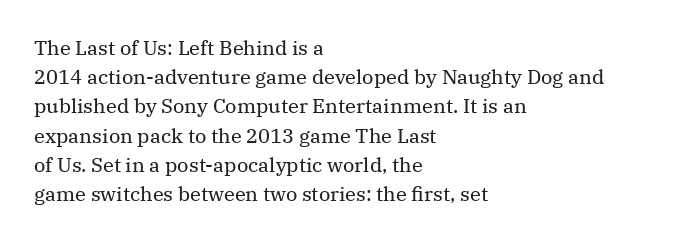
A normal amount of white space separates one row of letters from the next. The foot of each line stays bare and open. The ragged edge is on the right, which tells us the setting is flush left. This sample uses an upright cut, with every glyph sitting square on the baseline. No chunkiness to these letters — they're not bold. Does extra space separate the letters? No, they use regular spacing.
